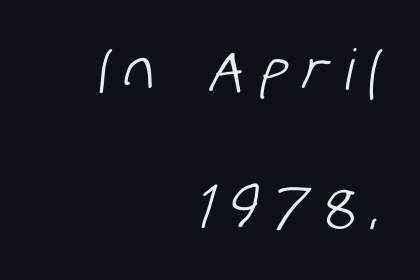
Q: Is the typeface a serif or a sans-serif typeface? A: Sans-serif.
Q: Is the text underlined? A: No.
Q: How is the paragraph aligned? A: Right-aligned.
Q: Is the spacing between letters normal or unusually wide? A: Unusually wide.
Q: Is the spacing between lines tight, normal or loose? A: Loose.
Q: Width (condensed, normal, or wide)? A: Condensed.
Q: Stroke contrast? A: Low.
Q: x-height? A: Large.
Q: Monospaced? A: No.
